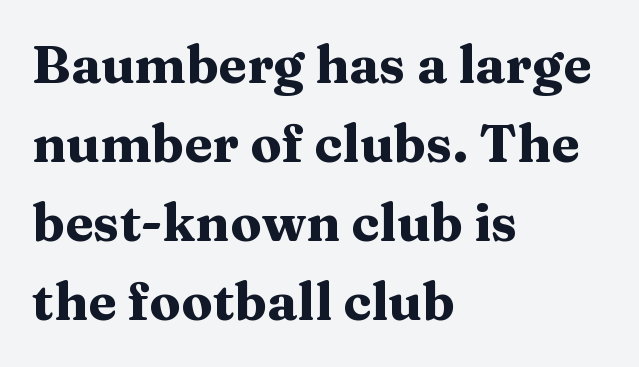
The image shows 52 px heavy, wide serif type, upright; set left-aligned, normal line spacing (1.52x), normal letter spacing, not underlined; medium stroke contrast and a medium x-height.
